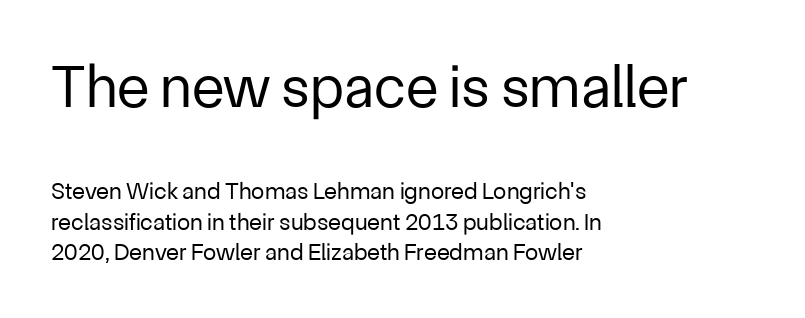
Visually the block forms a straight wall on the left and a jagged coastline on the right. Underline: absent. Type style note: lacks serifs. Size contrast runs from large at the top to small at the bottom. This block has exactly the height ordinary leading produces. Nothing heavy about these letters — not bold at all.
